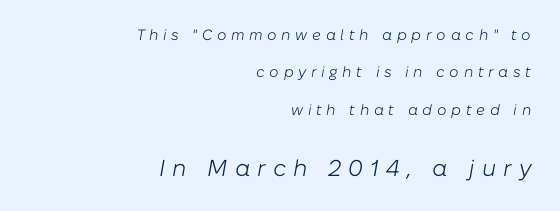
The designer dialed line spacing up above the default. The strokes carry an ordinary text weight at most. The letters in the lower block stand taller than those in the block above. Underlining? Definitely not there. Line endings align vertically; line beginnings do not. Observe the lean: these are italic letterforms.
